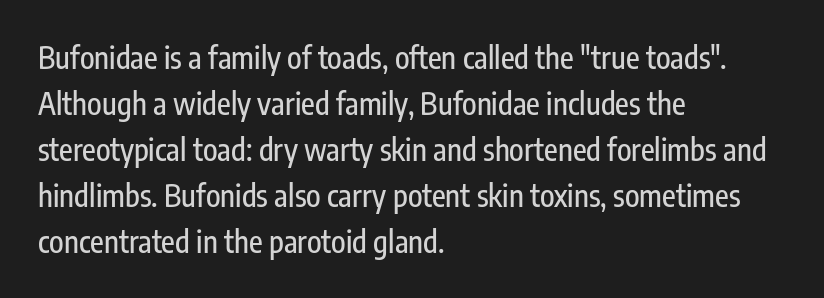
{"serif": "no", "italic": "no", "width": "condensed", "stroke_contrast": "low", "x_height": "medium", "monospaced": "no", "underline": "no", "align": "left", "line_spacing": "normal", "line_spacing_ratio": 1.53, "letter_spacing": "normal", "letter_spacing_em": 0.0, "glyph_px": 30}
